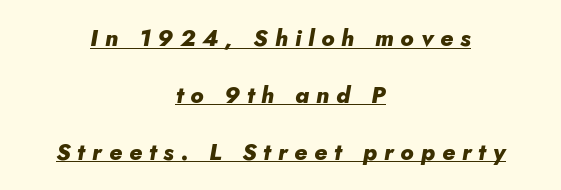
Leading is clearly above the norm, producing a sparse column. Looking at the ascenders, they clearly lean. Is the type bold? Yes — the strokes are clearly thick and heavy. Glyph-to-glyph distance is far greater than everyday printed text.
